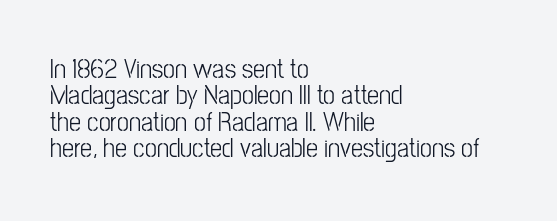
Leading is clearly below the norm, producing a dense column. Caption: standard tracking, unaltered. The lettering holds an erect, upright posture throughout. Unbolded letterforms with no extra heft. Line beginnings align vertically; line endings do not. The baseline area is clear.
